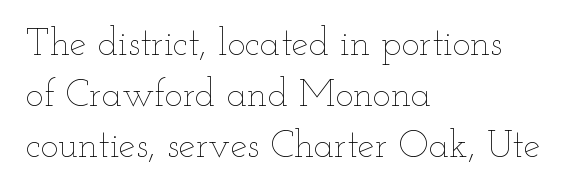
Stroke thickness stays within the range of a standard reading face or lighter. Left-aligned paragraph, ragged on the right. Descenders are the only things crossing below the line. Character widths vary here, with narrow letters taking less room than wide ones. This is the regular roman posture of the typeface. Caption: standard tracking, unaltered.
